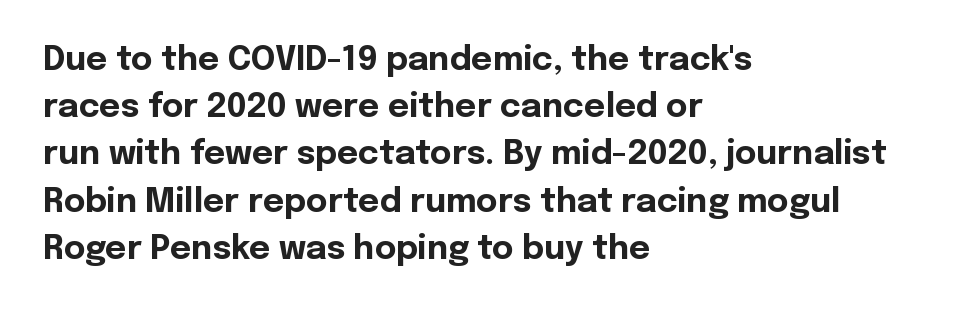
The image shows 33 px bold sans-serif type, upright; set left-aligned, normal line spacing (1.43x), normal letter spacing, not underlined; a medium x-height.
